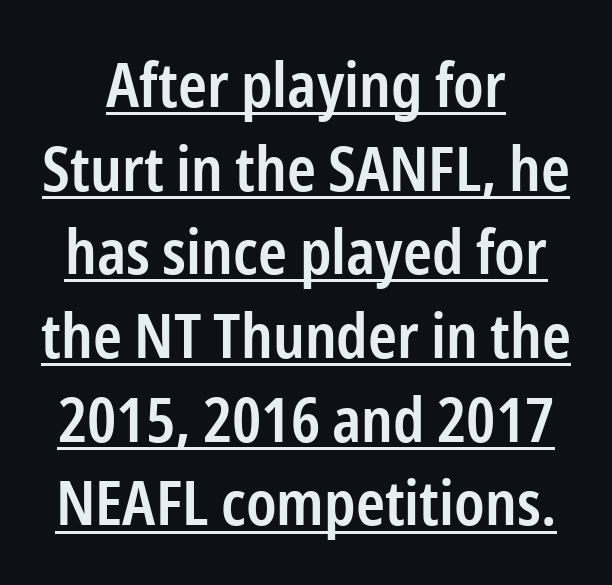
One glance says typical: line gaps are just what's usual. Quick note: underline on. The glyphs in this specimen are sans serif. Slightly chunky letters — semibold, I'd say, not full bold. Every character sits straight up, as roman type does.
